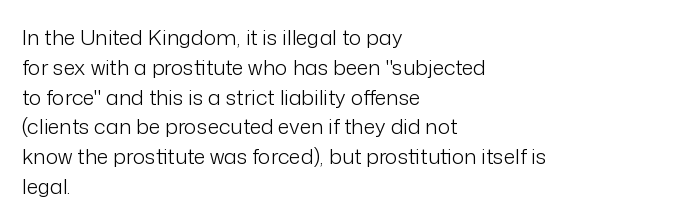
Q: Is the text bold? A: No.
Q: Is the text italic (slanted)? A: No, it is upright.
Q: Is the text underlined? A: No.
Q: How is the paragraph aligned? A: Left-aligned.
Q: Is the spacing between letters normal or unusually wide? A: Normal.
Q: Is the spacing between lines tight, normal or loose? A: Normal.
